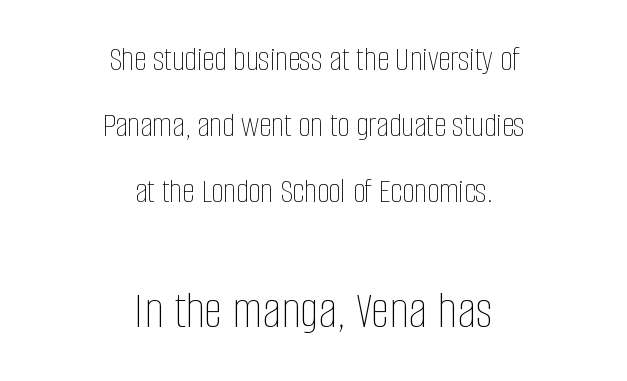
Q: Is the text bold? A: No.
Q: Is the text italic (slanted)? A: No, it is upright.
Q: Is the text underlined? A: No.
Q: How is the paragraph aligned? A: Centered.
Q: Is the spacing between letters normal or unusually wide? A: Normal.
Q: Which block of text is set in a larger size, the first (top) or the second (bottom)? A: The second (bottom) one.
Q: Width (condensed, normal, or wide)? A: Condensed.
Q: Stroke contrast? A: Low.
Q: x-height? A: Large.
Q: Monospaced? A: No.
